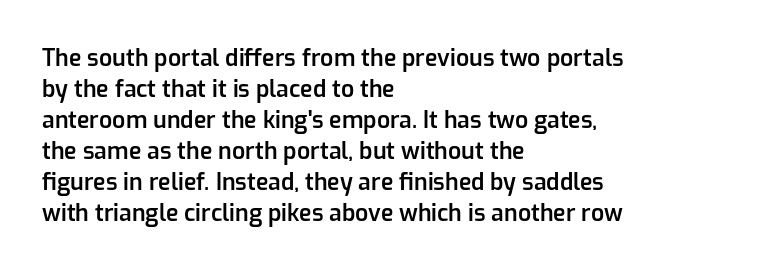
The image shows 23 px text type, upright; set left-aligned, normal line spacing (1.35x), normal letter spacing, not underlined.
